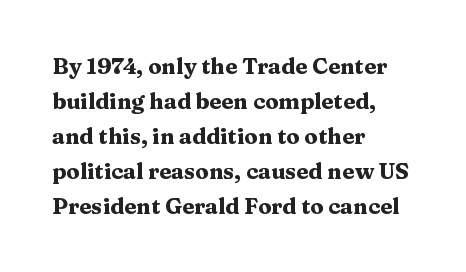
{"italic": "no", "bold": "yes", "underline": "no", "align": "left", "line_spacing": "normal", "line_spacing_ratio": 1.59, "letter_spacing": "normal", "letter_spacing_em": 0.0, "glyph_px": 22}
